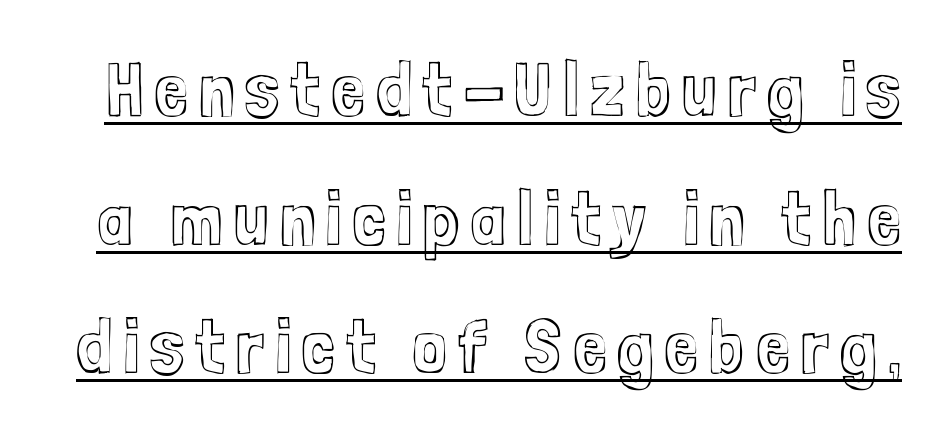
The image shows 77 px condensed type, upright; set normal line spacing (1.67x), underlined; a medium x-height.
